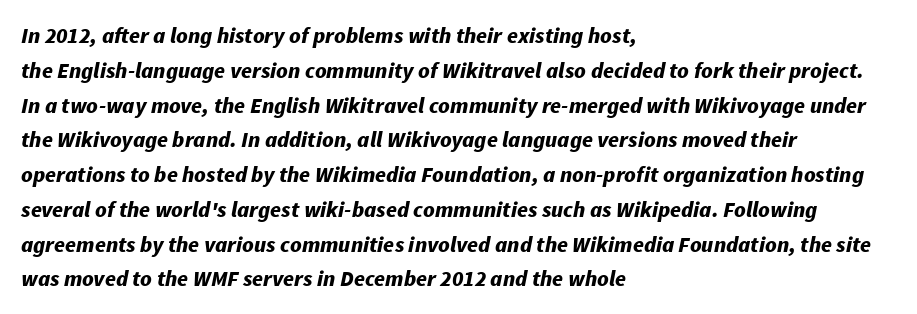
Q: Is the text bold? A: Yes.
Q: Is the text italic (slanted)? A: Yes, it leans right by about 11 degrees.
Q: Is the text underlined? A: No.
Q: How is the paragraph aligned? A: Left-aligned.
Q: Is the spacing between letters normal or unusually wide? A: Normal.
Q: Is the spacing between lines tight, normal or loose? A: Normal.
